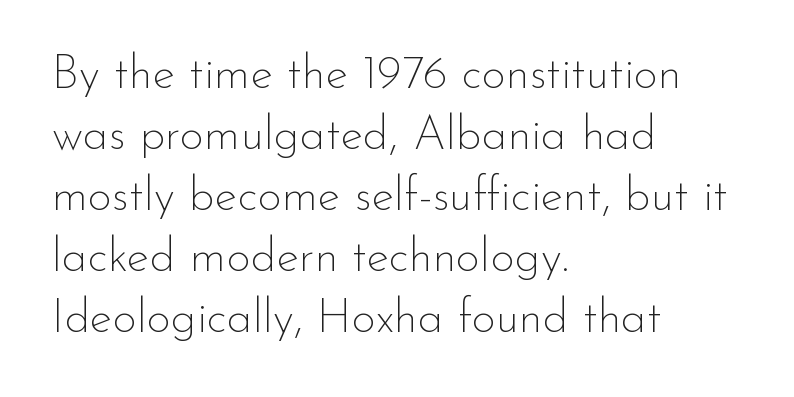
{"serif": "no", "italic": "no", "bold": "no", "weight": "thin", "width": "normal", "stroke_contrast": "low", "x_height": "small", "monospaced": "no", "underline": "no", "align": "left", "line_spacing": "normal", "line_spacing_ratio": 1.3, "letter_spacing": "normal", "letter_spacing_em": 0.0, "glyph_px": 47}
